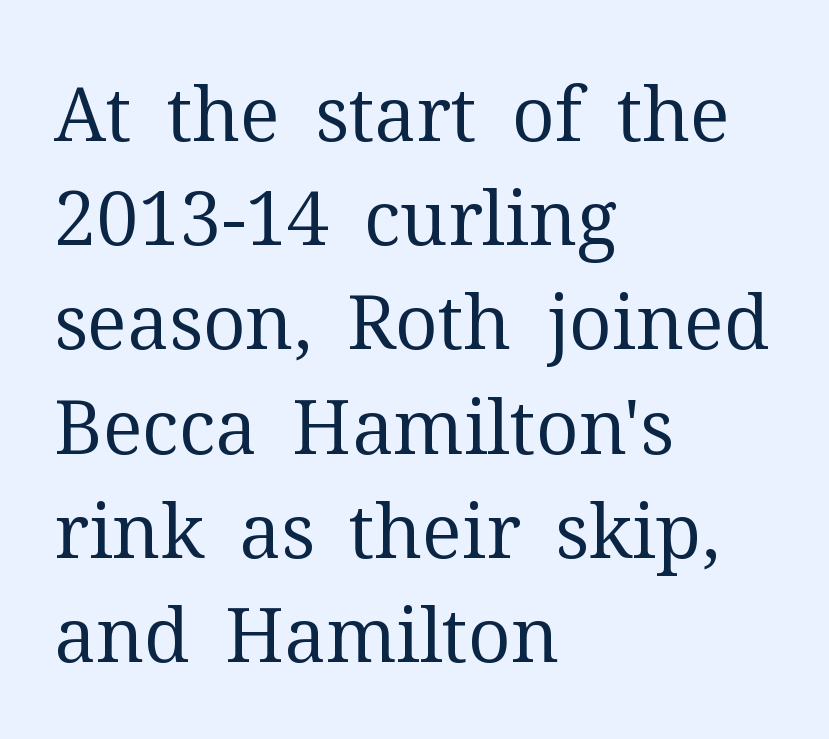
Line starts are locked; line ends wander. Stems here are at most as thick as an everyday book face. Quick note: underline off. The gaps between neighbouring characters are ordinary and unremarkable.
